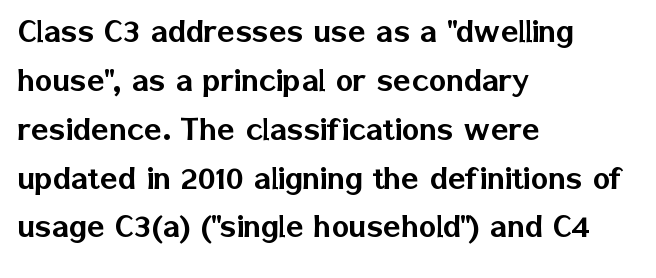
The image shows 37 px sans-serif type, upright; set left-aligned, normal line spacing (1.32x), normal letter spacing, not underlined; low stroke contrast and a medium x-height.
